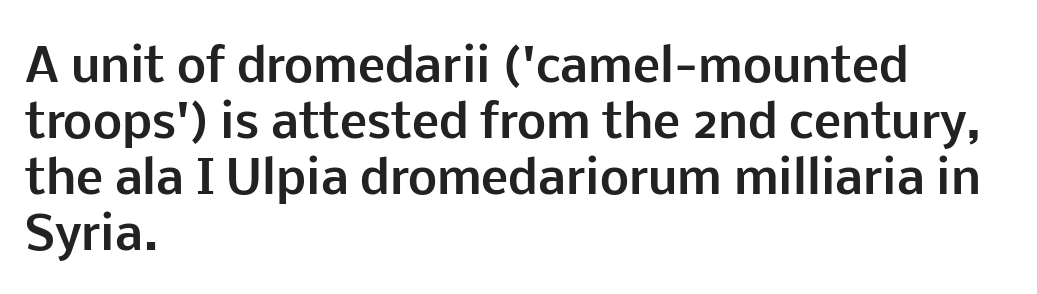
Q: Is the text bold? A: Yes.
Q: Is the text italic (slanted)? A: No, it is upright.
Q: Is the typeface a serif or a sans-serif typeface? A: Sans-serif.
Q: Is the text underlined? A: No.
Q: How is the paragraph aligned? A: Left-aligned.
Q: Is the spacing between letters normal or unusually wide? A: Normal.
Q: Width (condensed, normal, or wide)? A: Normal.
Q: Stroke contrast? A: Low.
Q: x-height? A: Medium.
Q: Monospaced? A: No.
